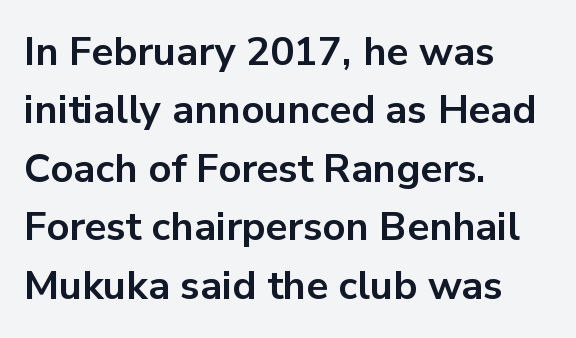
{"serif": "no", "italic": "no", "bold": "yes", "weight": "bold", "width": "normal", "stroke_contrast": "low", "x_height": "medium", "monospaced": "no", "underline": "no", "align": "left", "line_spacing": "normal", "line_spacing_ratio": 1.46, "letter_spacing": "normal", "letter_spacing_em": 0.0, "glyph_px": 40}
